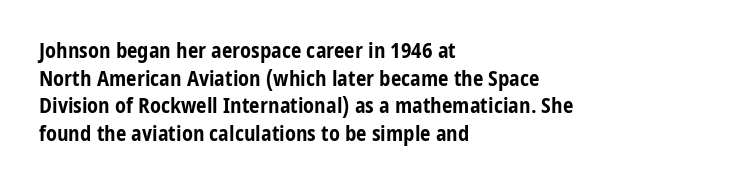
Q: Is the text bold? A: Yes.
Q: Is the text italic (slanted)? A: No, it is upright.
Q: Is the text underlined? A: No.
Q: How is the paragraph aligned? A: Left-aligned.
Q: Is the spacing between letters normal or unusually wide? A: Normal.
Q: Is the spacing between lines tight, normal or loose? A: Normal.
